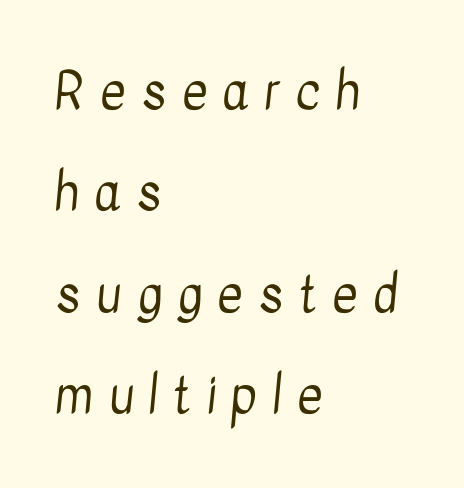
Q: Is the text bold? A: No.
Q: Is the typeface a serif or a sans-serif typeface? A: Sans-serif.
Q: Is the text underlined? A: No.
Q: How is the paragraph aligned? A: Left-aligned.
Q: Is the spacing between letters normal or unusually wide? A: Unusually wide.
Q: Is the spacing between lines tight, normal or loose? A: Loose.
Q: Width (condensed, normal, or wide)? A: Condensed.
Q: Stroke contrast? A: Low.
Q: x-height? A: Medium.
Q: Monospaced? A: No.
